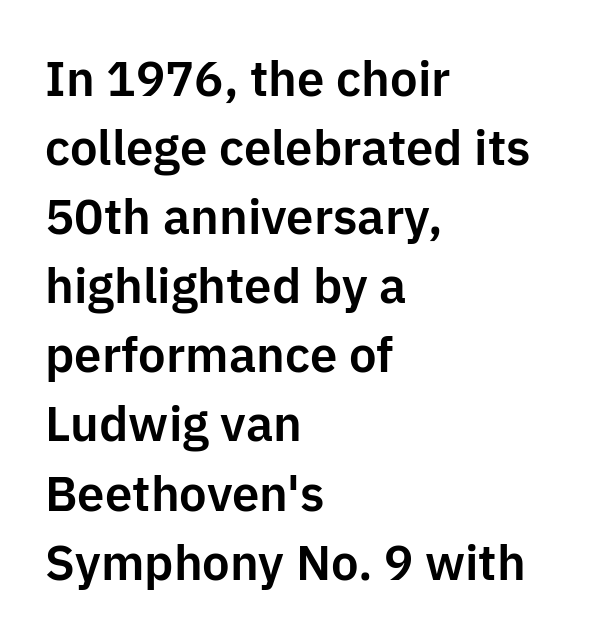
Q: Is the text italic (slanted)? A: No, it is upright.
Q: Is the typeface a serif or a sans-serif typeface? A: Sans-serif.
Q: Is the text underlined? A: No.
Q: How is the paragraph aligned? A: Left-aligned.
Q: Is the spacing between letters normal or unusually wide? A: Normal.
Q: Is the spacing between lines tight, normal or loose? A: Normal.
Q: Width (condensed, normal, or wide)? A: Normal.
Q: Stroke contrast? A: Low.
Q: x-height? A: Medium.
Q: Monospaced? A: No.
